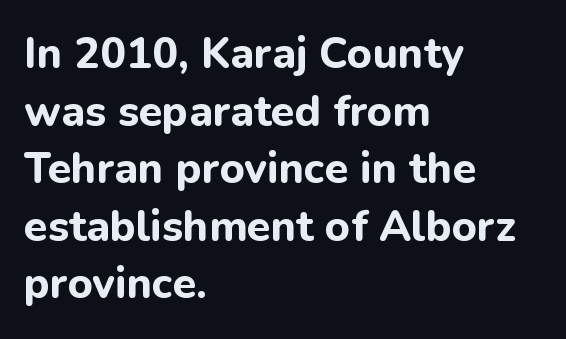
A typesetter would call this proportional, since set widths differ per character. The lines are quadded left. What stands out about the letter spacing? Nothing — it is the standard amount. Regarding serifs, this sample does without them.
